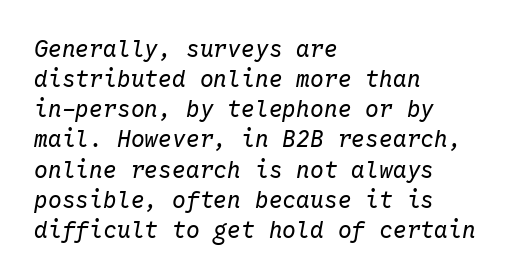
The image shows 23 px text type, italic (leaning right); set left-aligned, normal line spacing (1.31x), normal letter spacing, not underlined.
